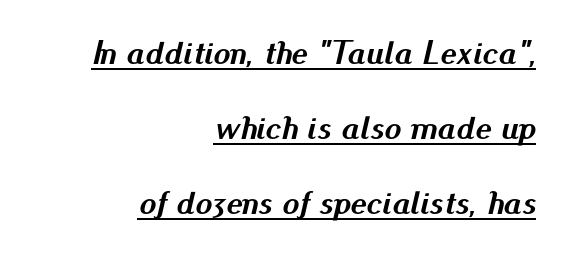
{"italic": "yes", "lean": "right", "slant_degrees": 13, "bold": "yes", "weight": "semibold", "width": "normal", "stroke_contrast": "medium", "x_height": "small", "monospaced": "no", "underline": "yes", "align": "right", "line_spacing": "loose", "line_spacing_ratio": 2.21, "letter_spacing": "normal", "letter_spacing_em": 0.0, "glyph_px": 34}
